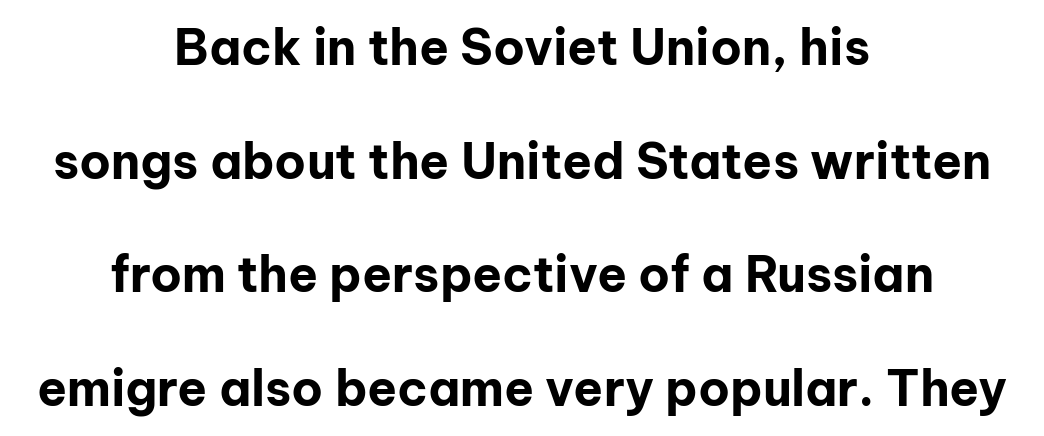
The image shows 49 px bold sans-serif type, upright; set centered, loose line spacing (2.32x), normal letter spacing, not underlined; low stroke contrast and a medium x-height.
